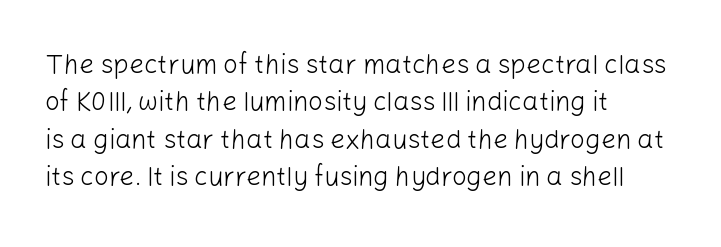
Q: Is the text bold? A: No.
Q: Is the text italic (slanted)? A: No, it is upright.
Q: Is the text underlined? A: No.
Q: How is the paragraph aligned? A: Left-aligned.
Q: Is the spacing between letters normal or unusually wide? A: Normal.
Q: Is the spacing between lines tight, normal or loose? A: Normal.
